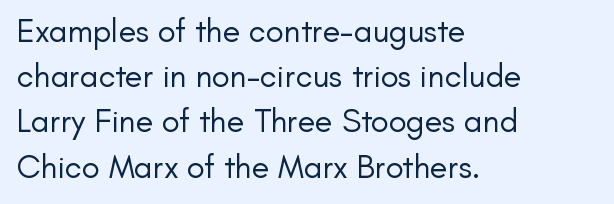
{"serif": "no", "italic": "no", "bold": "no", "weight": "regular", "width": "normal", "stroke_contrast": "low", "x_height": "small", "monospaced": "no", "underline": "no", "align": "left", "line_spacing": "normal", "line_spacing_ratio": 1.37, "letter_spacing": "normal", "letter_spacing_em": 0.0, "glyph_px": 33}
